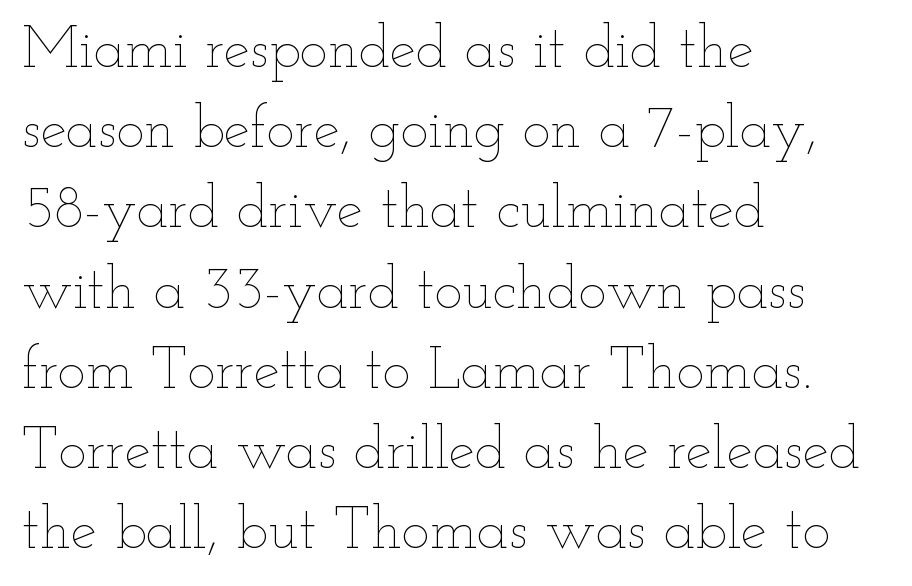
The image shows 59 px thin, wide type, upright; set left-aligned, normal line spacing (1.36x), normal letter spacing, not underlined; low stroke contrast and a small x-height.
